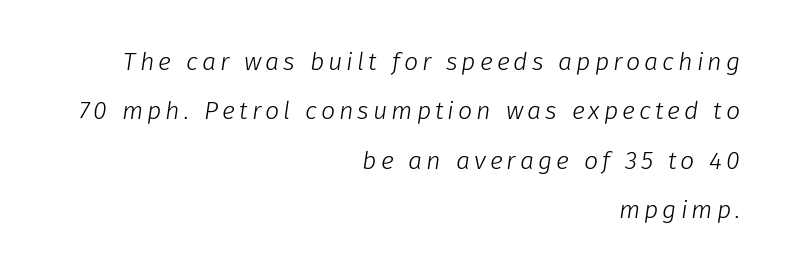
Q: Is the text bold? A: No.
Q: Is the text italic (slanted)? A: Yes, it leans right by about 8 degrees.
Q: Is the text underlined? A: No.
Q: How is the paragraph aligned? A: Right-aligned.
Q: Is the spacing between lines tight, normal or loose? A: Loose.
